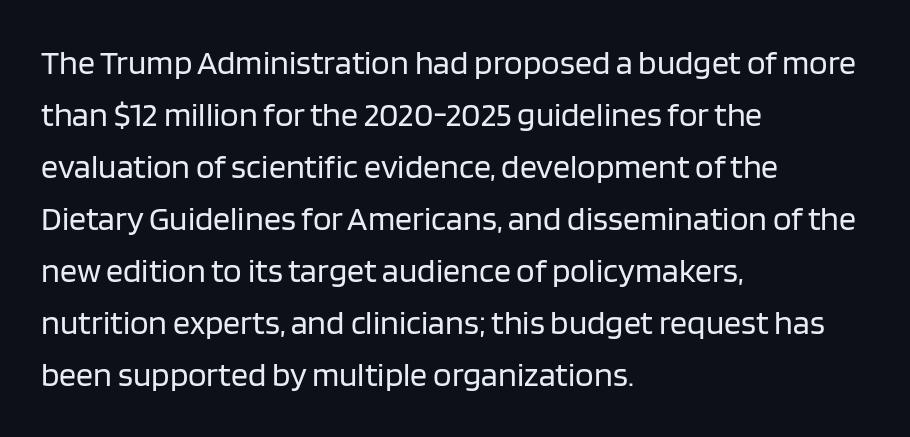
Short note: letters normally spaced. Weight class: somewhere from thin through regular. A typesetter would label this face a sans. Reading down the block, your eye returns to a fixed left position each line.
